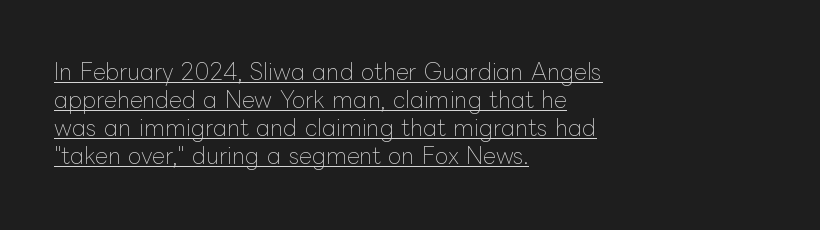
{"italic": "no", "bold": "no", "underline": "yes", "align": "left", "line_spacing": "normal", "line_spacing_ratio": 1.28, "letter_spacing": "normal", "letter_spacing_em": 0.0, "glyph_px": 22}
